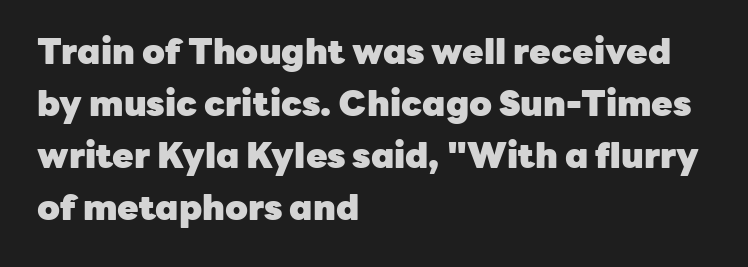
In terms of letterspacing, this is plain default setting. I'd call this a sans setting — the letters go barefoot. Here the designer chose a conventional face with non-uniform glyph widths. Bold? Absolutely — the strokes are thick and heavy. Compared with typical paragraphs, the rows here are spaced about the same. These lines were composed using upright roman letters.
